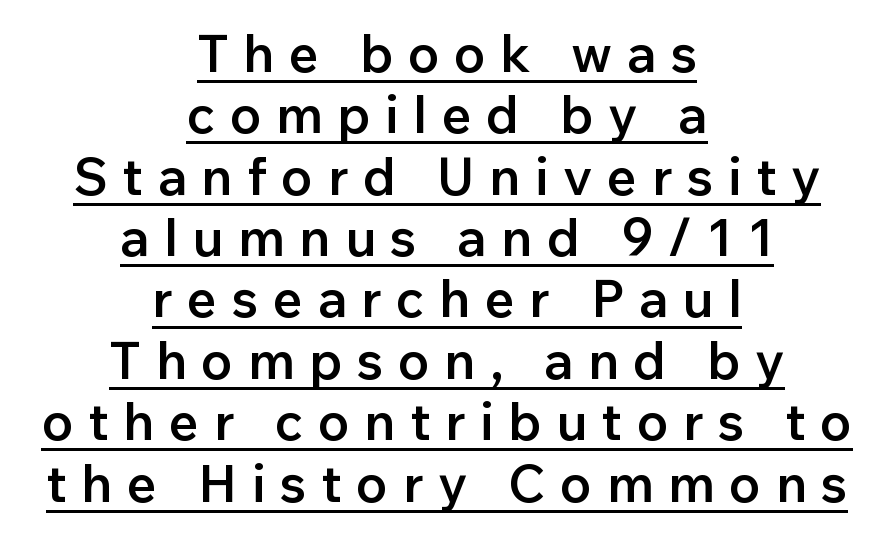
The image shows 52 px semibold sans-serif type, upright; set centered, line spacing 1.18x, unusually wide letter spacing (+0.28 em), underlined; low stroke contrast and a medium x-height.
